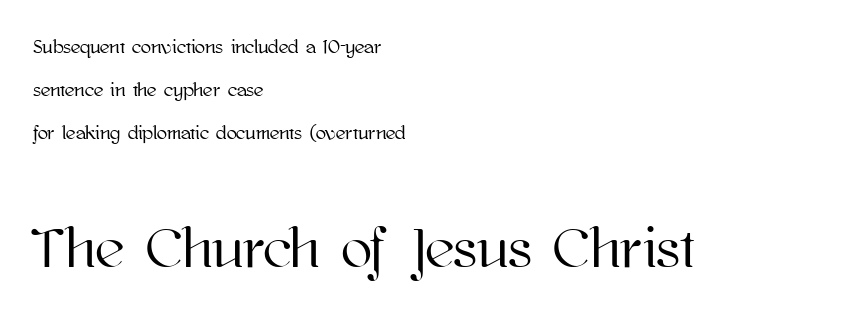
{"italic": "no", "width": "normal", "stroke_contrast": "high", "x_height": "medium", "monospaced": "no", "underline": "no", "align": "left", "line_spacing": "loose", "line_spacing_ratio": 2.27, "letter_spacing": "normal", "letter_spacing_em": 0.0, "larger_block": "second", "size_ratio": 3.0, "glyph_px": 57}
